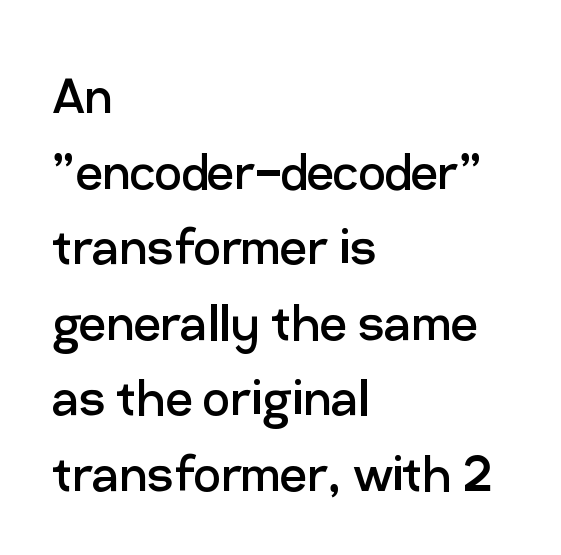
Q: Is the text bold? A: No.
Q: Is the text italic (slanted)? A: No, it is upright.
Q: Is the typeface a serif or a sans-serif typeface? A: Sans-serif.
Q: Is the text underlined? A: No.
Q: How is the paragraph aligned? A: Left-aligned.
Q: Is the spacing between letters normal or unusually wide? A: Normal.
Q: Is the spacing between lines tight, normal or loose? A: Normal.
Q: Width (condensed, normal, or wide)? A: Normal.
Q: Stroke contrast? A: Low.
Q: x-height? A: Medium.
Q: Monospaced? A: No.
